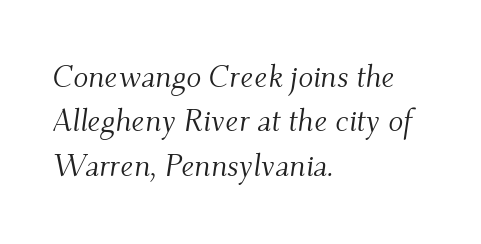
The image shows 31 px light serif type, italic (leaning right); set left-aligned, normal line spacing (1.43x), normal letter spacing, not underlined; medium stroke contrast and a small x-height.
